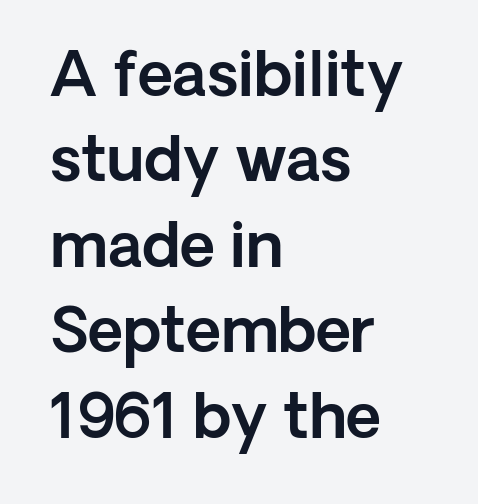
Q: Is the text italic (slanted)? A: No, it is upright.
Q: Is the typeface a serif or a sans-serif typeface? A: Sans-serif.
Q: Is the text underlined? A: No.
Q: How is the paragraph aligned? A: Left-aligned.
Q: Is the spacing between letters normal or unusually wide? A: Normal.
Q: Is the spacing between lines tight, normal or loose? A: Normal.
Q: Width (condensed, normal, or wide)? A: Normal.
Q: x-height? A: Medium.
Q: Monospaced? A: No.
